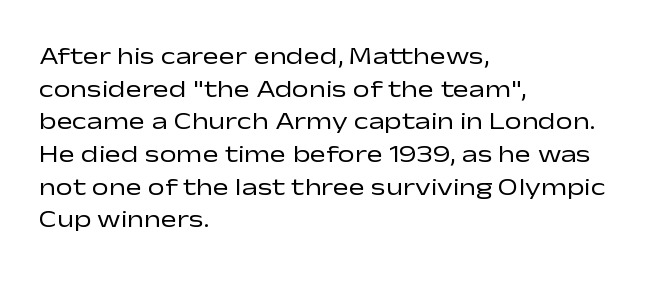
{"italic": "no", "bold": "no", "underline": "no", "align": "left", "line_spacing": "normal", "line_spacing_ratio": 1.36, "letter_spacing": "normal", "letter_spacing_em": 0.0, "glyph_px": 24}
